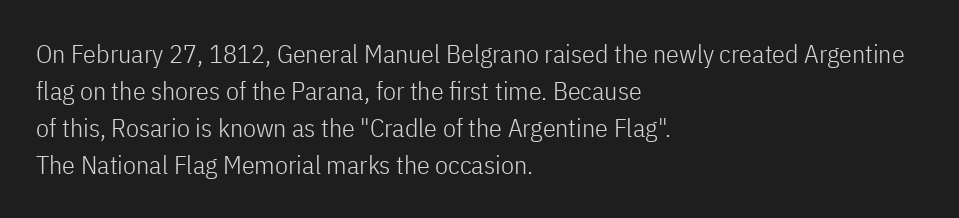
Q: Is the text bold? A: No.
Q: Is the text italic (slanted)? A: No, it is upright.
Q: Is the text underlined? A: No.
Q: How is the paragraph aligned? A: Left-aligned.
Q: Is the spacing between letters normal or unusually wide? A: Normal.
Q: Is the spacing between lines tight, normal or loose? A: Normal.
